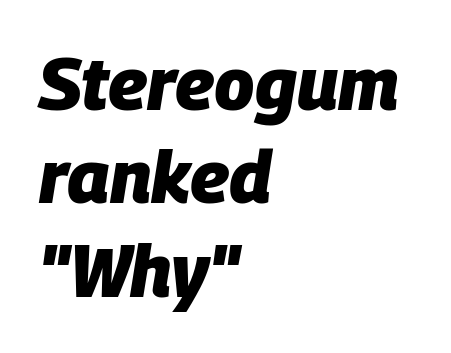
{"italic": "yes", "lean": "right", "slant_degrees": 9, "bold": "yes", "weight": "heavy", "width": "normal", "stroke_contrast": "low", "x_height": "large", "monospaced": "no", "underline": "no", "align": "left", "line_spacing": "normal", "line_spacing_ratio": 1.28, "letter_spacing": "normal", "letter_spacing_em": 0.0, "glyph_px": 73}
